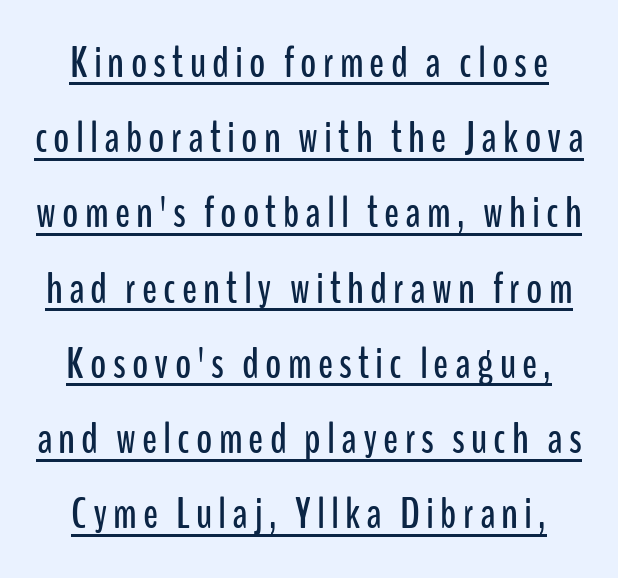
{"serif": "no", "italic": "no", "width": "condensed", "stroke_contrast": "low", "x_height": "medium", "monospaced": "no", "underline": "yes", "line_spacing_ratio": 1.71, "glyph_px": 44}
